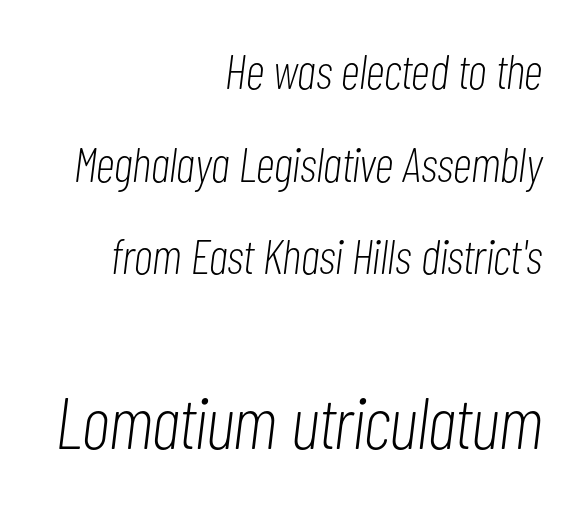
{"italic": "yes", "lean": "right", "slant_degrees": 7, "bold": "no", "weight": "light", "width": "condensed", "stroke_contrast": "low", "x_height": "medium", "monospaced": "no", "underline": "no", "align": "right", "line_spacing_ratio": 1.89, "letter_spacing": "normal", "letter_spacing_em": 0.0, "larger_block": "second", "size_ratio": 1.49, "glyph_px": 73}
